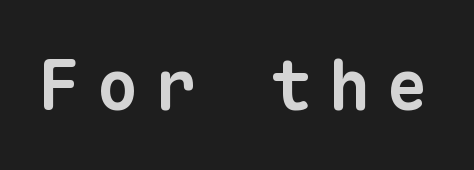
The image shows 69 px bold sans-serif type, monospaced; set unusually wide letter spacing (+0.24 em), not underlined; low stroke contrast and a medium x-height.
